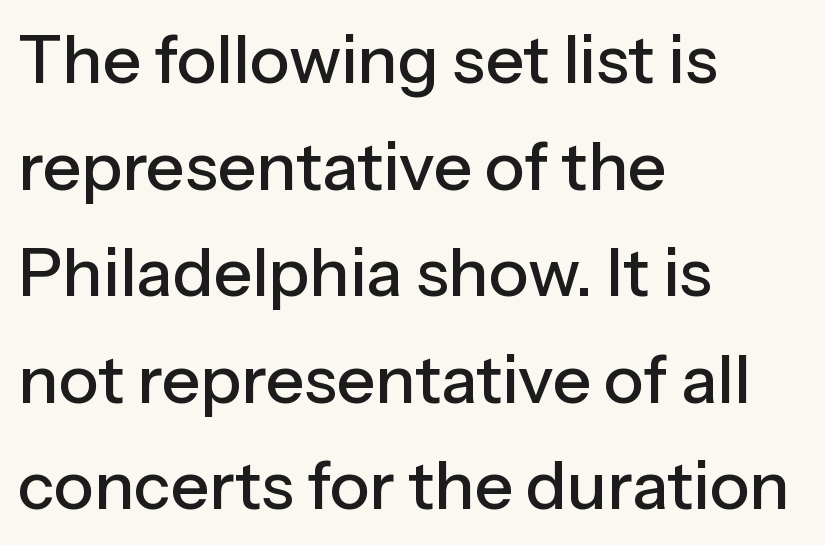
Q: Is the text italic (slanted)? A: No, it is upright.
Q: Is the typeface a serif or a sans-serif typeface? A: Sans-serif.
Q: Is the text underlined? A: No.
Q: How is the paragraph aligned? A: Left-aligned.
Q: Is the spacing between letters normal or unusually wide? A: Normal.
Q: Is the spacing between lines tight, normal or loose? A: Normal.
Q: Width (condensed, normal, or wide)? A: Normal.
Q: Stroke contrast? A: Low.
Q: x-height? A: Medium.
Q: Monospaced? A: No.
